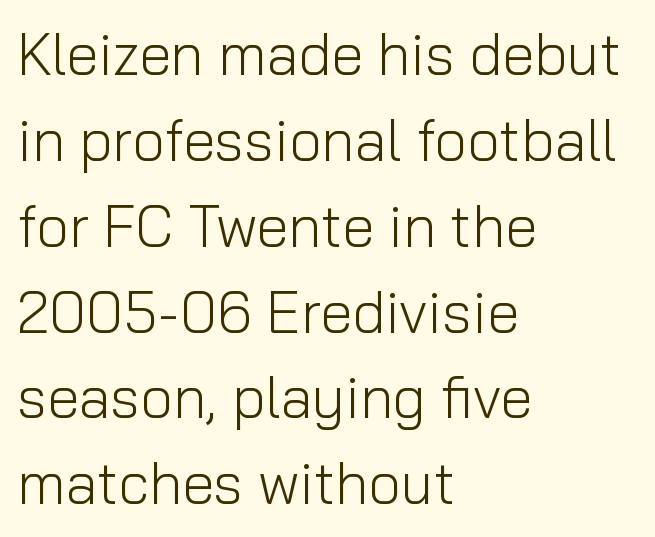
Q: Is the text bold? A: No.
Q: Is the text italic (slanted)? A: No, it is upright.
Q: Is the typeface a serif or a sans-serif typeface? A: Sans-serif.
Q: Is the text underlined? A: No.
Q: How is the paragraph aligned? A: Left-aligned.
Q: Is the spacing between letters normal or unusually wide? A: Normal.
Q: Is the spacing between lines tight, normal or loose? A: Normal.
Q: Width (condensed, normal, or wide)? A: Normal.
Q: Stroke contrast? A: Low.
Q: x-height? A: Medium.
Q: Monospaced? A: No.
